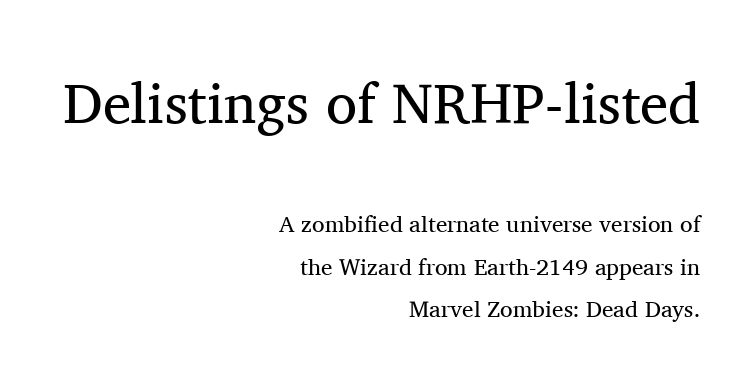
The image shows 57 px regular-weight serif type, upright; set right-aligned, line spacing 1.84x, normal letter spacing, not underlined; the first (top) block is 2.48x larger; medium stroke contrast and a medium x-height.
